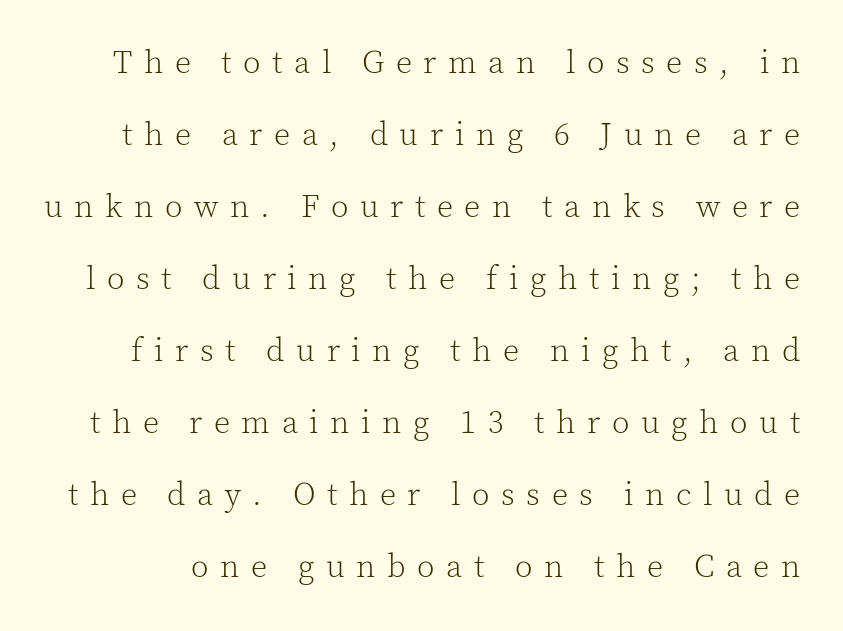
Compared with typical paragraphs, the rows here are farther apart. No letter is thick-stroked: the sample isn't bold. This sample uses expanded letter spacing, leaving extra air between glyphs. The axis of the letterforms is exactly vertical. This sample has the flowing, uneven cadence of proportional lettering. Clear beneath every line of the passage.
